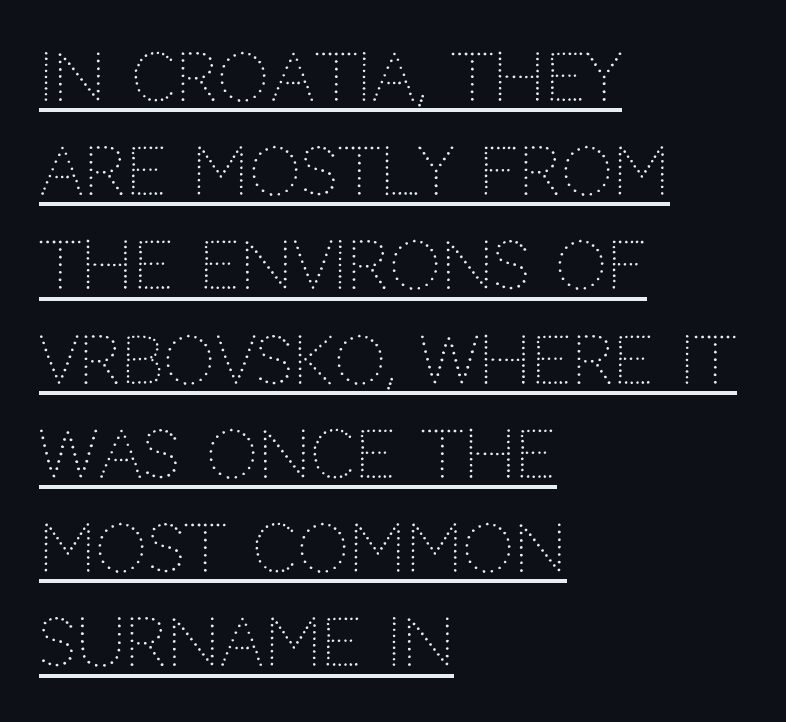
The image shows 65 px light sans-serif type, upright; set left-aligned, normal line spacing (1.45x), normal letter spacing, underlined; low stroke contrast and a large x-height.
